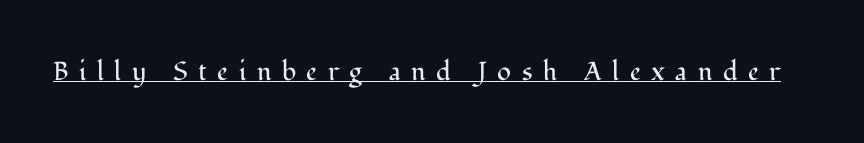
Q: Is the text bold? A: No.
Q: Is the text italic (slanted)? A: No, it is upright.
Q: Is the text underlined? A: Yes.
Q: Is the spacing between letters normal or unusually wide? A: Unusually wide.
